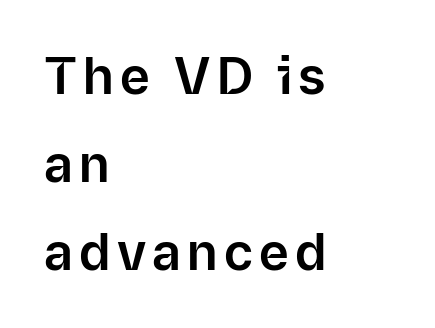
The baseline area is clear. Character widths vary here, with narrow letters taking less room than wide ones. The passage is arranged the way most books set body copy — flush left. Font category for this specimen: sans-serif. Every character sits straight up, as roman type does.
